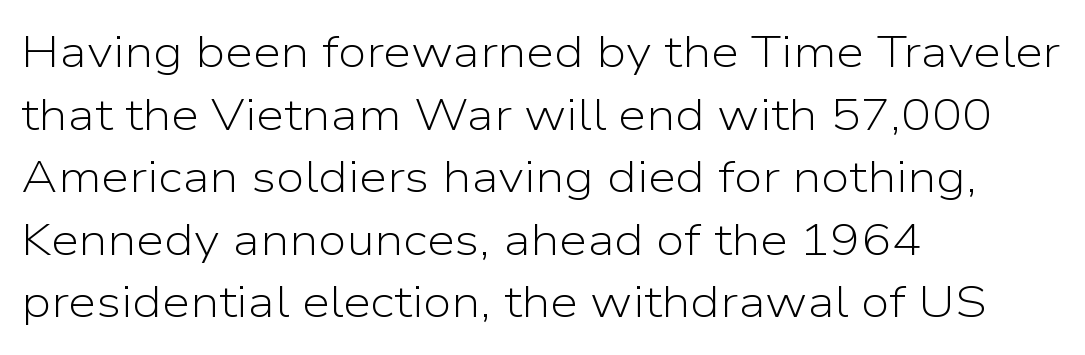
The image shows 45 px light sans-serif type, upright; set left-aligned, normal line spacing (1.39x), normal letter spacing, not underlined; low stroke contrast and a medium x-height.
